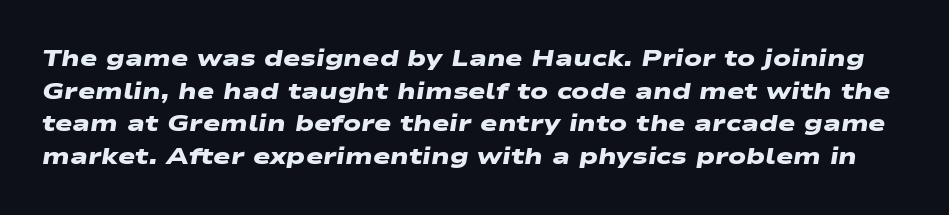
The image shows 23 px bold type; set normal line spacing (1.42x), normal letter spacing, not underlined.
